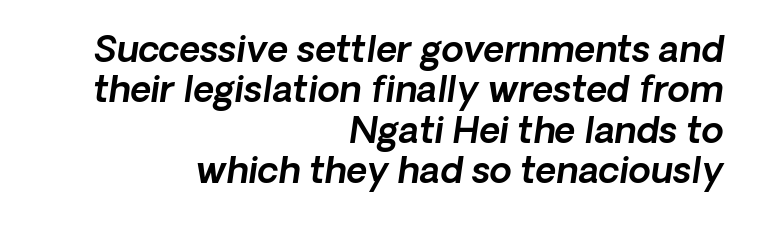
{"italic": "yes", "lean": "right", "slant_degrees": 8, "width": "normal", "x_height": "medium", "monospaced": "no", "underline": "no", "align": "right", "line_spacing": "tight", "line_spacing_ratio": 1.12, "letter_spacing": "normal", "letter_spacing_em": 0.0, "glyph_px": 36}
